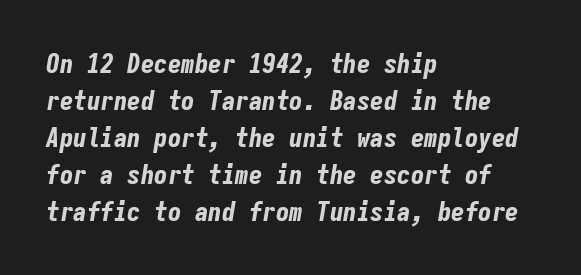
How are the letters spaced? Ordinarily, with no added tracking. Words float on clear page, feet unadorned. It's the slanting kind of type. Where is the straight margin? On the left.
